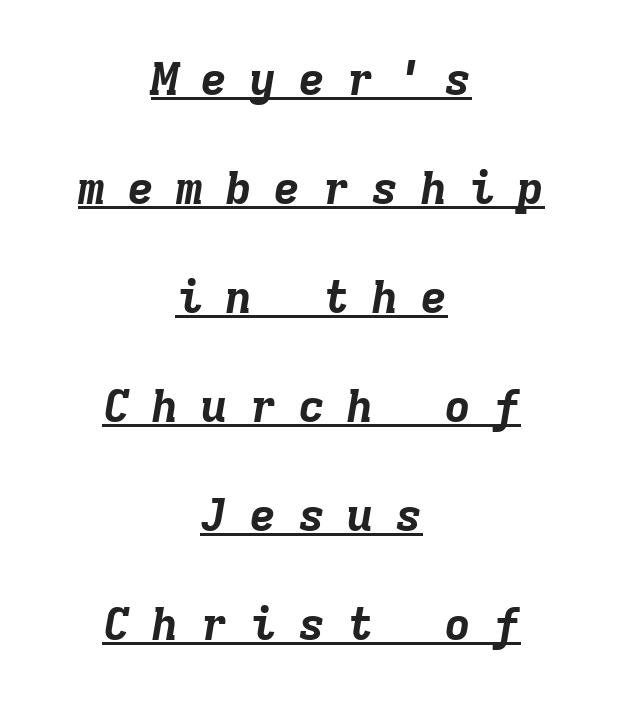
The image shows 46 px bold type, italic (leaning right), monospaced; set centered, loose line spacing (2.37x), unusually wide letter spacing (+0.46 em), underlined; low stroke contrast and a medium x-height.
